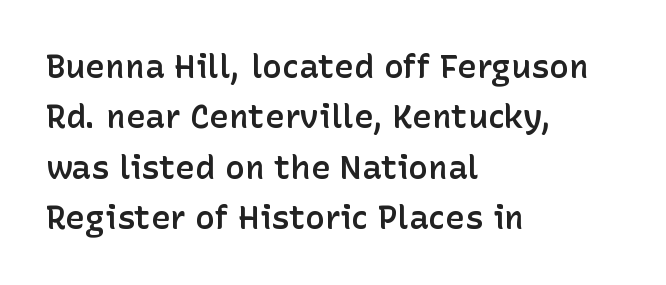
This is roman type, the default non-slanted kind. The lines sit at an ordinary, default distance from one another. A bit beefed up — I'd call it semibold rather than bold. Line starts are locked; line ends wander. What kind of face is this? One without serifs — a sans.
